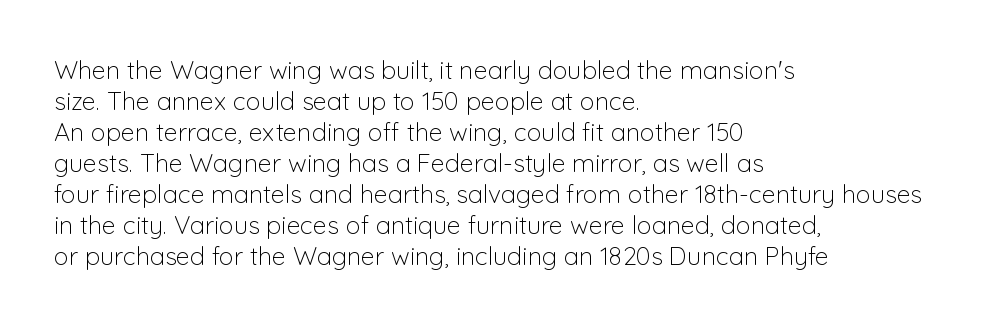
{"italic": "no", "bold": "no", "underline": "no", "align": "left", "line_spacing_ratio": 1.24, "letter_spacing": "normal", "letter_spacing_em": 0.0, "glyph_px": 25}
